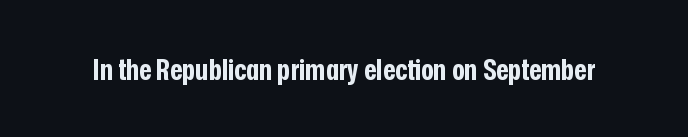
Look at the stroke-to-counter ratio: heavy, a bold. Tracking value appears to be zero — textbook default spacing. Observe the absence of serifs on each vertical stroke in this sample. Proportional: the letters do not fall into vertical columns.
